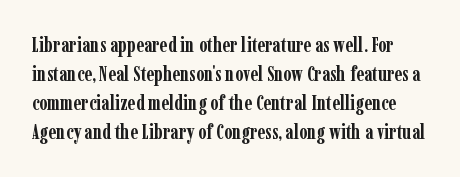
Beneath every word, the page is bare. In terms of posture, this sample is upright. Regular leading. Typesetter's note: full bold, strokes at maximum text heaviness. Each word holds together tightly as a unit, with standard inter-letter gaps.
